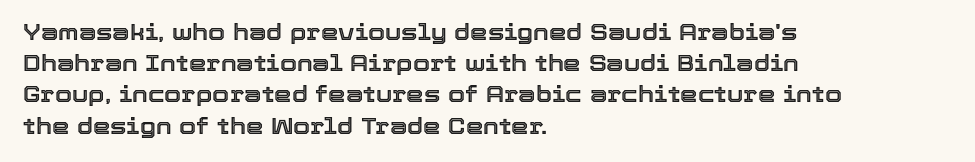
Nope, not italic — everything's standing straight. You could call the tracking neutral — neither tight nor loose. Descenders hang freely into open space. Vertical spacing — default. The compositor pushed each line to the left boundary.
